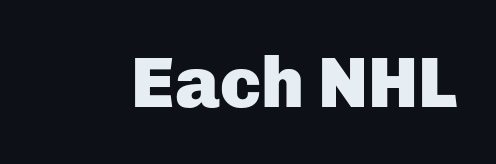
The image shows 72 px heavy sans-serif type, upright; set normal letter spacing, not underlined; low stroke contrast and a medium x-height.
